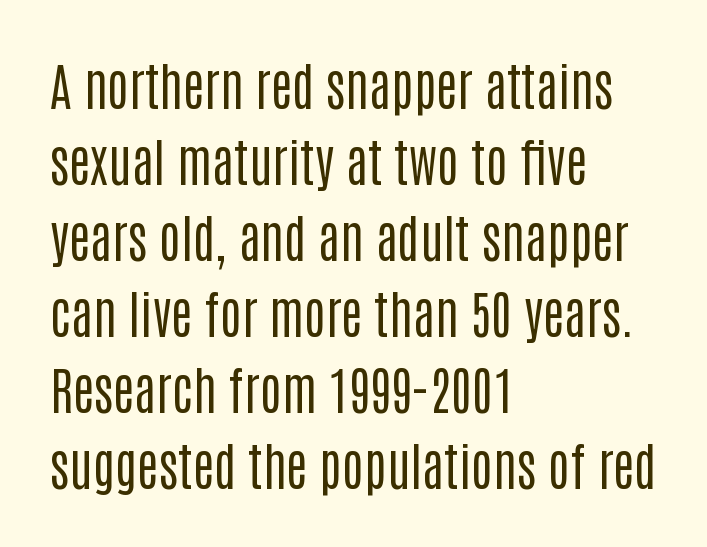
Q: Is the text bold? A: No.
Q: Is the text italic (slanted)? A: No, it is upright.
Q: Is the typeface a serif or a sans-serif typeface? A: Sans-serif.
Q: Is the text underlined? A: No.
Q: How is the paragraph aligned? A: Left-aligned.
Q: Is the spacing between letters normal or unusually wide? A: Normal.
Q: Is the spacing between lines tight, normal or loose? A: Normal.
Q: Width (condensed, normal, or wide)? A: Condensed.
Q: Stroke contrast? A: Low.
Q: x-height? A: Large.
Q: Monospaced? A: No.
